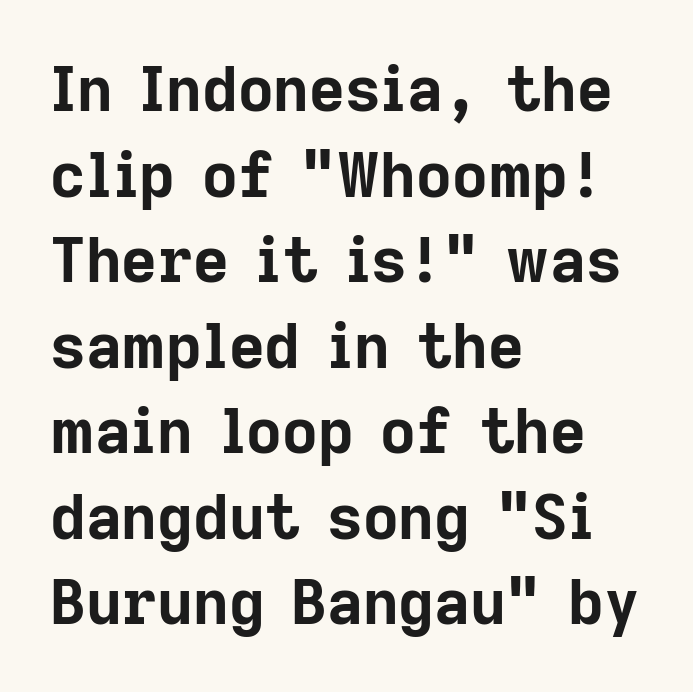
{"serif": "no", "italic": "no", "bold": "yes", "weight": "bold", "width": "normal", "stroke_contrast": "low", "x_height": "medium", "monospaced": "no", "underline": "no", "align": "left", "line_spacing": "normal", "line_spacing_ratio": 1.38, "letter_spacing": "normal", "letter_spacing_em": 0.0, "glyph_px": 62}
